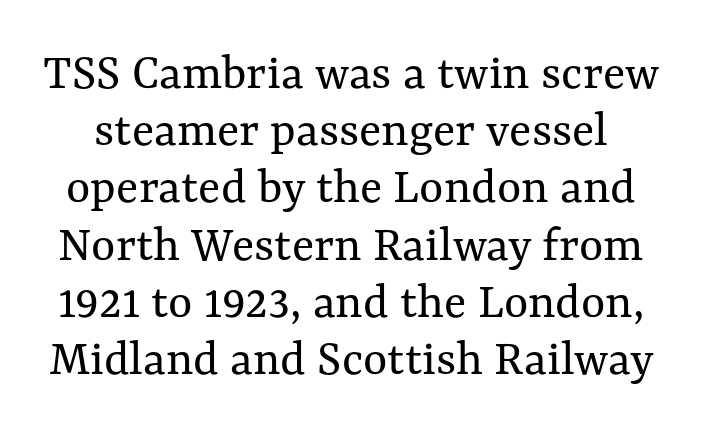
Q: Is the text bold? A: No.
Q: Is the text italic (slanted)? A: No, it is upright.
Q: Is the text underlined? A: No.
Q: Is the spacing between letters normal or unusually wide? A: Normal.
Q: Is the spacing between lines tight, normal or loose? A: Tight.
Q: Width (condensed, normal, or wide)? A: Normal.
Q: Stroke contrast? A: Medium.
Q: x-height? A: Medium.
Q: Monospaced? A: No.
